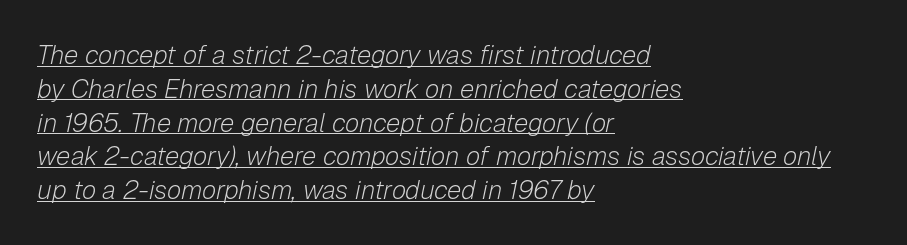
The compositor pushed each line to the left boundary. The font sits on the lighter half of the weight spectrum, regular included. A typesetter would call this zero additional tracking. Each new line begins a customary step beneath the previous one. Notice how the stems are inclined rather than vertical — that's the hallmark of italics. A baseline rule has been typeset under these characters.
